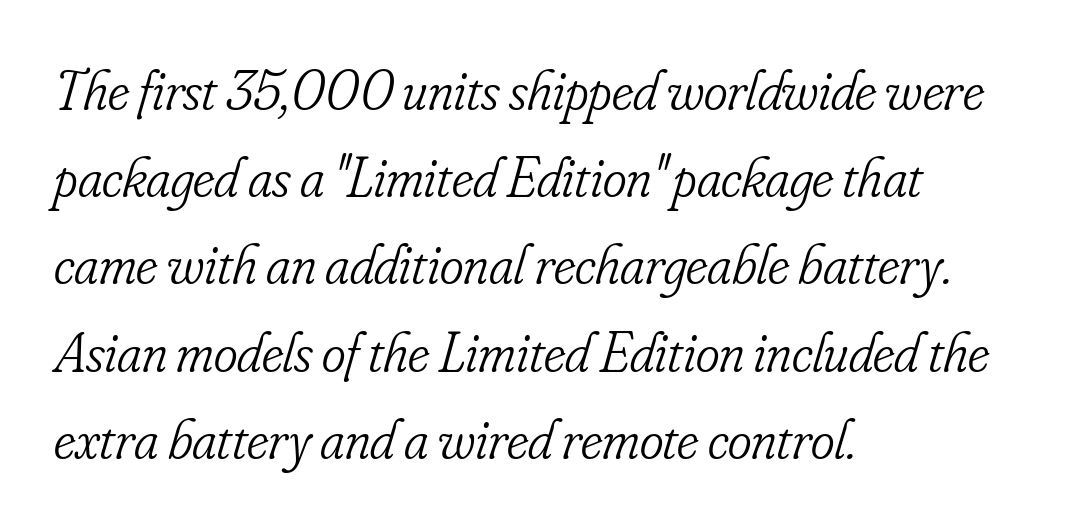
The image shows 57 px light, condensed serif type, italic (leaning right); set left-aligned, normal line spacing (1.53x), normal letter spacing, not underlined; low stroke contrast and a small x-height.
